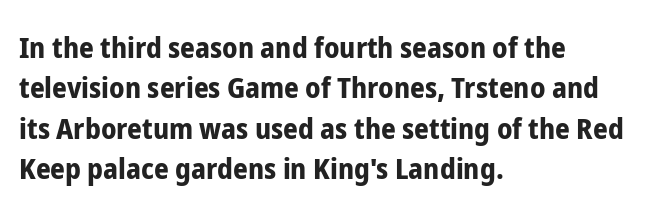
Q: Is the text bold? A: Yes.
Q: Is the text italic (slanted)? A: No, it is upright.
Q: Is the typeface a serif or a sans-serif typeface? A: Sans-serif.
Q: Is the text underlined? A: No.
Q: How is the paragraph aligned? A: Left-aligned.
Q: Is the spacing between letters normal or unusually wide? A: Normal.
Q: Is the spacing between lines tight, normal or loose? A: Normal.
Q: Width (condensed, normal, or wide)? A: Condensed.
Q: Stroke contrast? A: Low.
Q: x-height? A: Medium.
Q: Monospaced? A: No.
